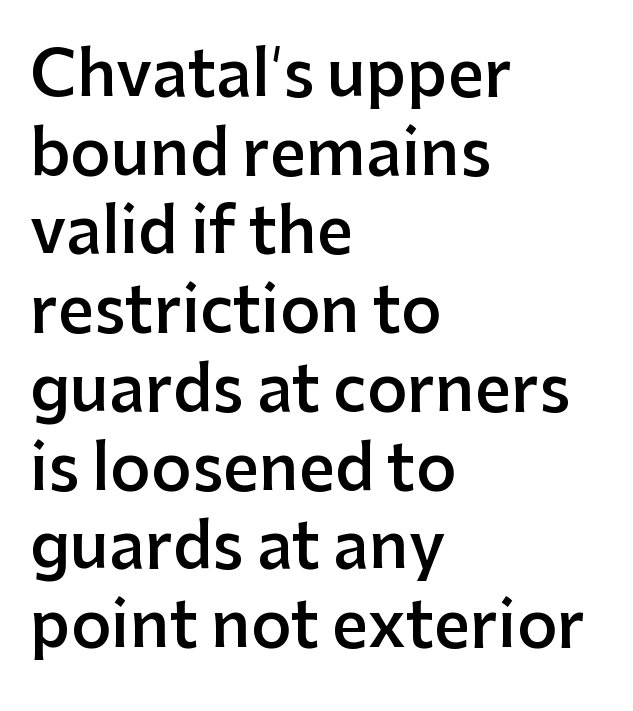
Q: Is the text bold? A: Semi-bold.
Q: Is the text italic (slanted)? A: No, it is upright.
Q: Is the typeface a serif or a sans-serif typeface? A: Sans-serif.
Q: Is the text underlined? A: No.
Q: How is the paragraph aligned? A: Left-aligned.
Q: Is the spacing between letters normal or unusually wide? A: Normal.
Q: Is the spacing between lines tight, normal or loose? A: Normal.
Q: Width (condensed, normal, or wide)? A: Normal.
Q: Stroke contrast? A: Low.
Q: x-height? A: Medium.
Q: Monospaced? A: No.
